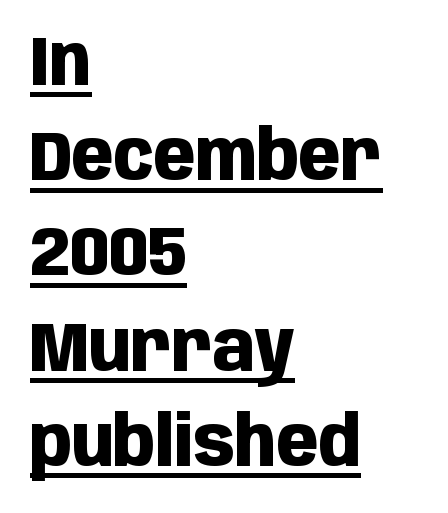
Q: Is the text bold? A: Yes.
Q: Is the text italic (slanted)? A: No, it is upright.
Q: Is the typeface a serif or a sans-serif typeface? A: Sans-serif.
Q: Is the text underlined? A: Yes.
Q: How is the paragraph aligned? A: Left-aligned.
Q: Is the spacing between letters normal or unusually wide? A: Normal.
Q: Is the spacing between lines tight, normal or loose? A: Normal.
Q: Width (condensed, normal, or wide)? A: Condensed.
Q: Stroke contrast? A: Low.
Q: x-height? A: Large.
Q: Monospaced? A: No.
